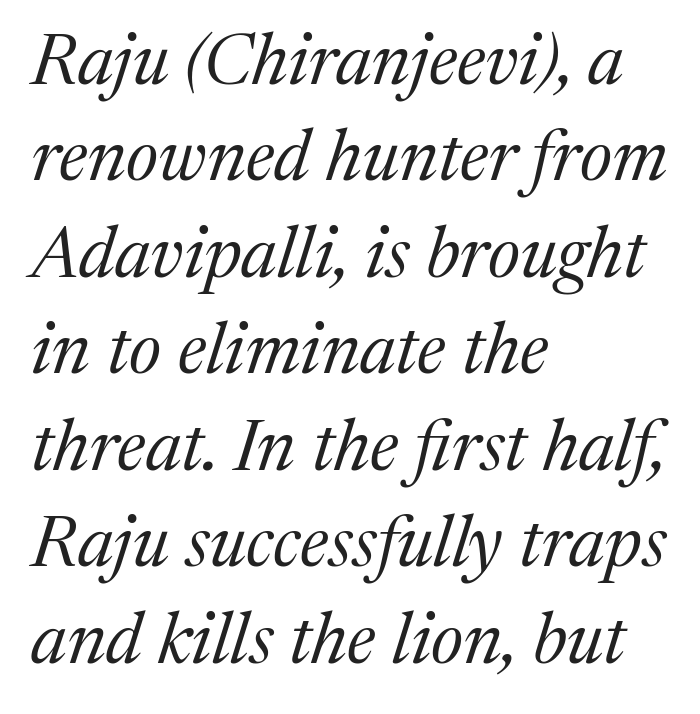
The image shows 72 px regular-weight serif type, italic (leaning right); set left-aligned, normal line spacing (1.34x), normal letter spacing, not underlined; medium stroke contrast and a medium x-height.
